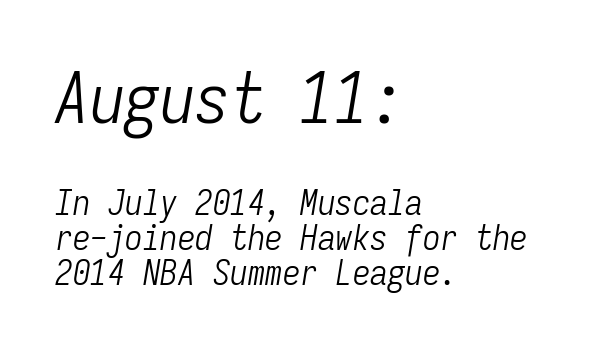
The font sits on the lighter half of the weight spectrum, regular included. Spacing verdict: monospaced, one width for all characters. Leftover space on each line is placed entirely after the last word. The whole block is typeset with a tilt. This rendering leaves character spacing at its baseline value. Nobody drew a line under any word here.
